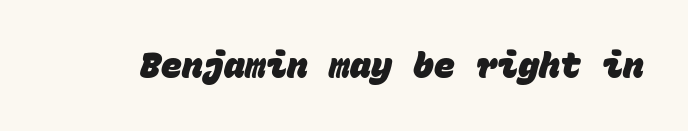
The image shows 35 px heavy sans-serif type, monospaced; set normal letter spacing, not underlined; low stroke contrast and a large x-height.
